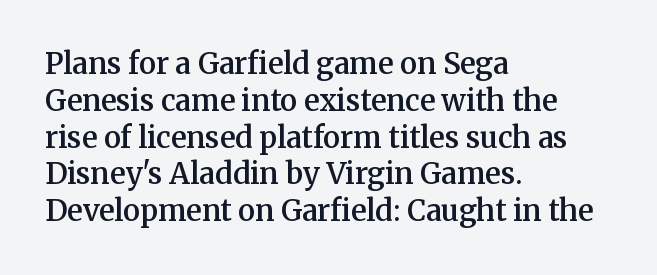
Honestly, there is no underline to notice here at all. Letter spacing: default. Looks like regular typesetting: each glyph gets only the width it needs. These lines carry some extra weight — a demibold, not a full bold.
